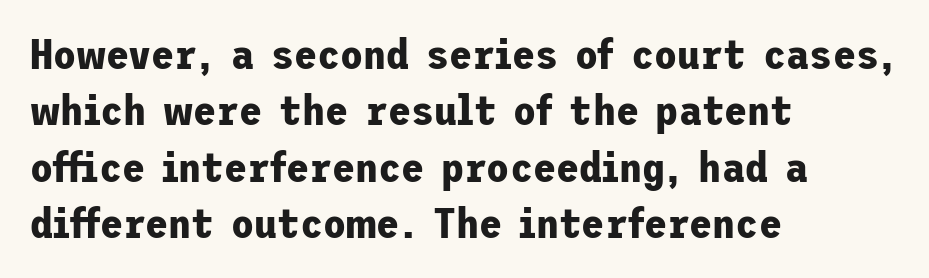
The image shows 42 px bold sans-serif type, upright; set left-aligned, normal line spacing (1.34x), normal letter spacing, not underlined; low stroke contrast and a medium x-height.
